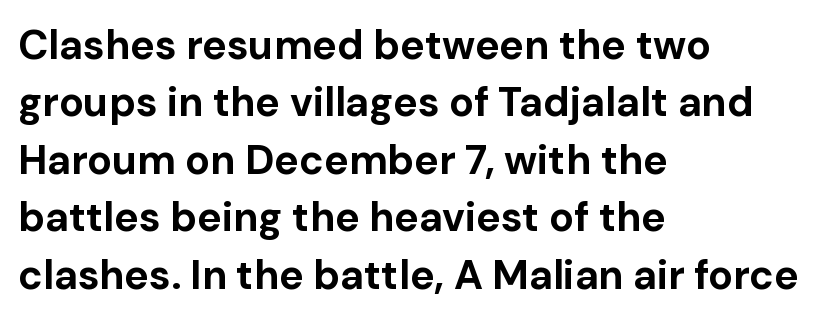
Is this a sans? Yes — the strokes have no serifs. Bold? Absolutely — the strokes are thick and heavy. The horizontal fit of the characters is conventional and even. Is there any slant? The stems are plumb. Proportional: the letters do not fall into vertical columns.
